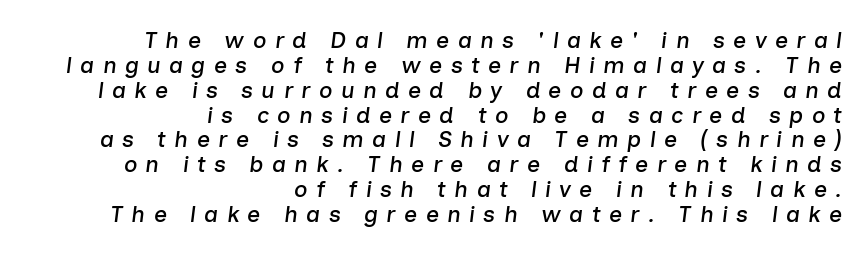
{"italic": "yes", "lean": "right", "slant_degrees": 7, "underline": "no", "align": "right", "line_spacing": "tight", "line_spacing_ratio": 1.08, "letter_spacing": "wide", "letter_spacing_em": 0.36, "glyph_px": 23}
